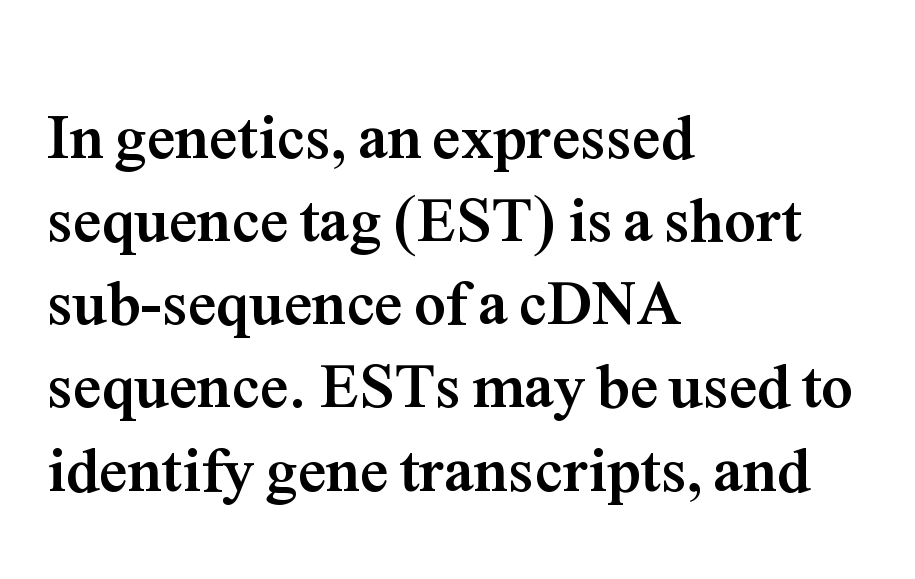
{"serif": "yes", "italic": "no", "bold": "yes", "weight": "semibold", "width": "normal", "stroke_contrast": "medium", "x_height": "medium", "monospaced": "no", "underline": "no", "align": "left", "line_spacing": "normal", "line_spacing_ratio": 1.32, "letter_spacing": "normal", "letter_spacing_em": 0.0, "glyph_px": 63}
